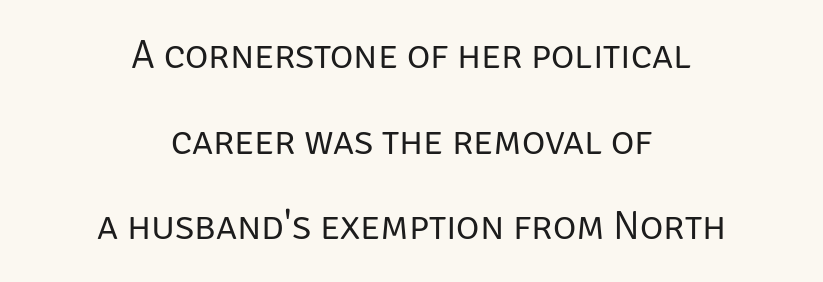
Inter-character spacing is left at the font's built-in metrics. Unlike italic type, these characters show no tilt at all. You could fit nearly another row in the gap between these rows. This rendering features lettering with no underline. Is the stroke heavy? The answer is a plain regular-or-lighter.
